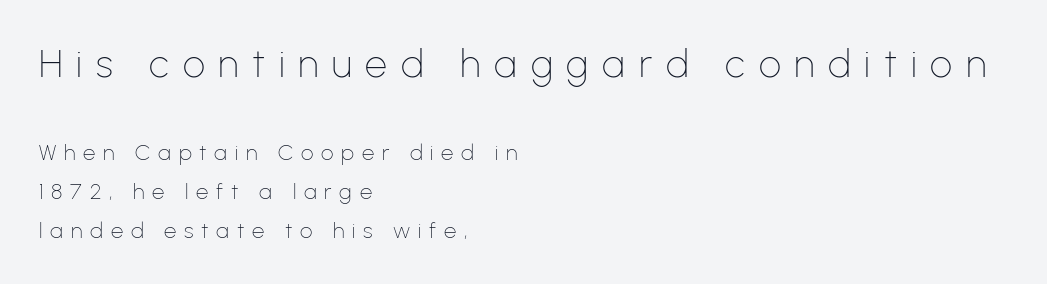
Q: Is the text bold? A: No.
Q: Is the text italic (slanted)? A: No, it is upright.
Q: Is the typeface a serif or a sans-serif typeface? A: Sans-serif.
Q: Is the text underlined? A: No.
Q: How is the paragraph aligned? A: Left-aligned.
Q: Is the spacing between letters normal or unusually wide? A: Unusually wide.
Q: Which block of text is set in a larger size, the first (top) or the second (bottom)? A: The first (top) one.
Q: Width (condensed, normal, or wide)? A: Normal.
Q: Stroke contrast? A: Low.
Q: x-height? A: Medium.
Q: Monospaced? A: No.
